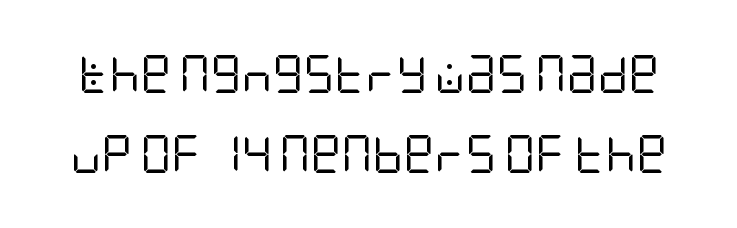
Q: Is the text bold? A: No.
Q: Is the text italic (slanted)? A: No, it is upright.
Q: Is the typeface a serif or a sans-serif typeface? A: Sans-serif.
Q: Is the text underlined? A: No.
Q: Is the spacing between letters normal or unusually wide? A: Normal.
Q: Is the spacing between lines tight, normal or loose? A: Loose.
Q: Width (condensed, normal, or wide)? A: Condensed.
Q: Stroke contrast? A: Low.
Q: x-height? A: Large.
